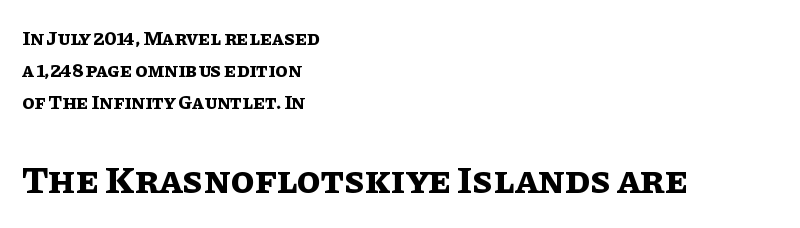
The image shows 39 px bold type, upright; set left-aligned, normal line spacing (1.59x), normal letter spacing, not underlined; the second (bottom) block is 1.95x larger; low stroke contrast and a large x-height.
